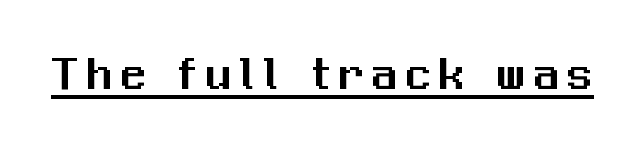
{"serif": "no", "italic": "no", "width": "normal", "stroke_contrast": "medium", "x_height": "medium", "monospaced": "no", "underline": "yes", "glyph_px": 50}
